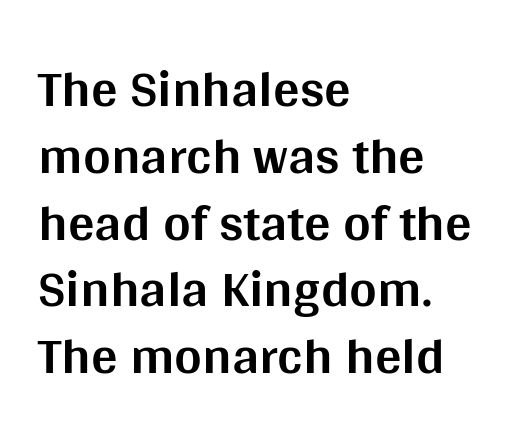
The image shows 53 px bold sans-serif type, upright; set left-aligned, normal line spacing (1.26x), normal letter spacing, not underlined; medium stroke contrast and a large x-height.
